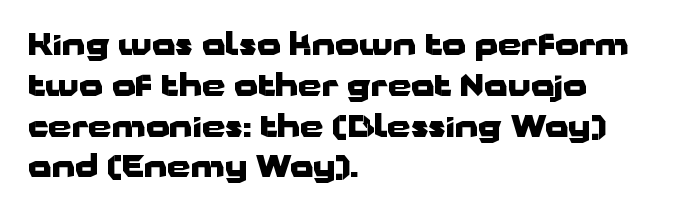
Anything drawn beneath the words? Only blank space. Rendered with straight, roman letterforms. Varying glyph widths throughout — classic text-font behaviour. Standard letterfit; no display-style spreading of the glyphs. Is the block centered? No — it sits flush against the left margin. You can tell from the bare stems that sans-serif type was used.
